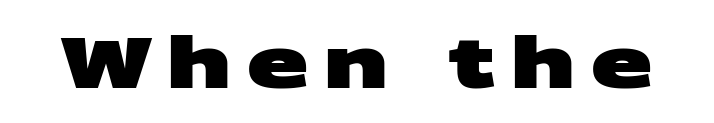
{"serif": "no", "bold": "yes", "weight": "heavy", "width": "wide", "stroke_contrast": "medium", "x_height": "large", "monospaced": "no", "underline": "no", "letter_spacing": "wide", "letter_spacing_em": 0.21, "glyph_px": 72}
